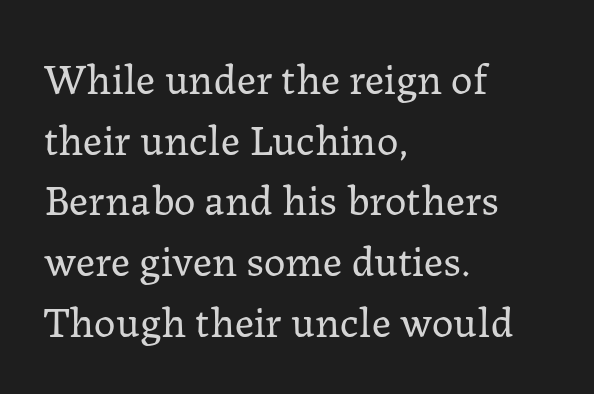
The image shows 43 px regular-weight serif type, upright; set left-aligned, normal line spacing (1.41x), normal letter spacing, not underlined; low stroke contrast and a medium x-height.
